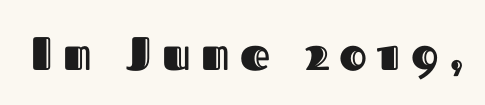
{"italic": "no", "width": "normal", "x_height": "medium", "monospaced": "no", "underline": "no", "letter_spacing": "wide", "letter_spacing_em": 0.22, "glyph_px": 47}
